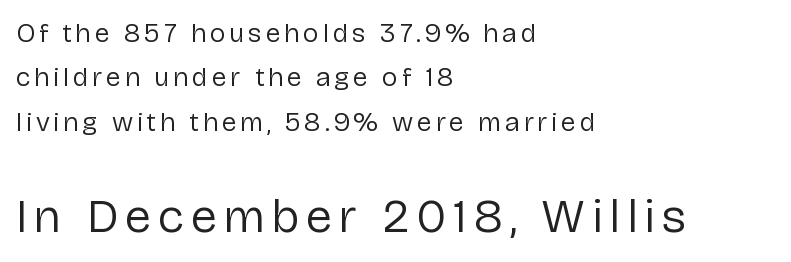
Q: Is the text bold? A: No.
Q: Is the text italic (slanted)? A: No, it is upright.
Q: Is the typeface a serif or a sans-serif typeface? A: Sans-serif.
Q: Is the text underlined? A: No.
Q: How is the paragraph aligned? A: Left-aligned.
Q: Is the spacing between lines tight, normal or loose? A: Normal.
Q: Which block of text is set in a larger size, the first (top) or the second (bottom)? A: The second (bottom) one.
Q: Width (condensed, normal, or wide)? A: Normal.
Q: Stroke contrast? A: Low.
Q: x-height? A: Medium.
Q: Monospaced? A: No.
